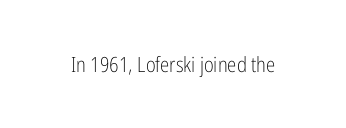
{"italic": "no", "bold": "no", "underline": "no", "letter_spacing": "normal", "letter_spacing_em": 0.0, "glyph_px": 21}
